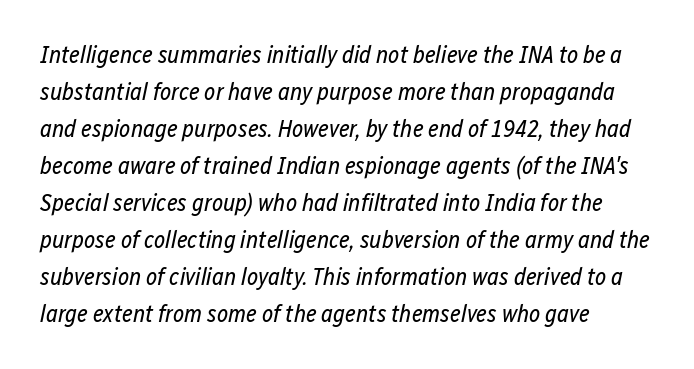
Yep, that's italic — everything's leaning. The space beneath each line is pristine and unruled. Horizontal bands of white between lines are of average thickness. The strokes are not fattened; the text isn't bold. Here the glyphs are tracked normally, forming tight word shapes. Reading down the block, your eye returns to a fixed left position each line.
